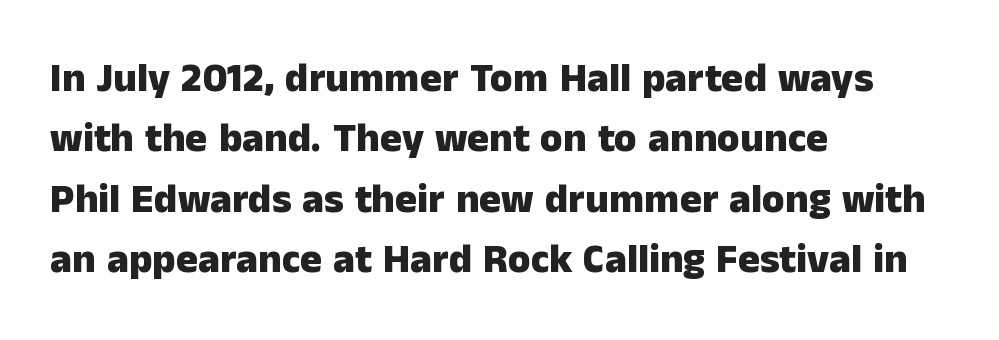
The image shows 41 px heavy sans-serif type, upright; set left-aligned, normal line spacing (1.47x), normal letter spacing, not underlined; low stroke contrast and a medium x-height.
